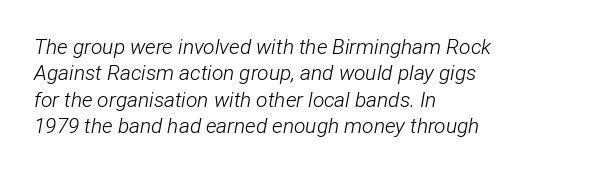
If you drew a ruler down the left edge, every line would touch it. Underlining? Definitely not there. The space between consecutive lines is moderate. The font's italic variant was chosen for this text.
